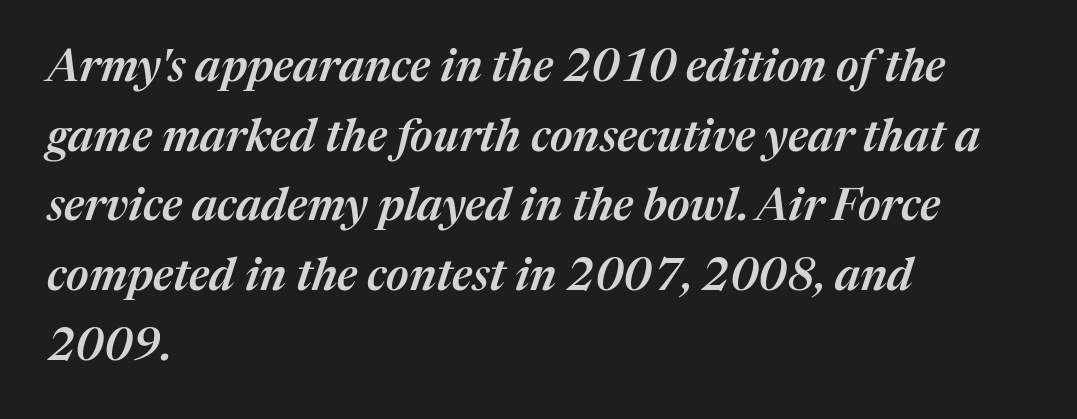
Q: Is the text bold? A: Semi-bold.
Q: Is the text italic (slanted)? A: Yes, it leans right by about 17 degrees.
Q: Is the text underlined? A: No.
Q: How is the paragraph aligned? A: Left-aligned.
Q: Is the spacing between letters normal or unusually wide? A: Normal.
Q: Is the spacing between lines tight, normal or loose? A: Normal.
Q: Width (condensed, normal, or wide)? A: Normal.
Q: Stroke contrast? A: Medium.
Q: x-height? A: Medium.
Q: Monospaced? A: No.
